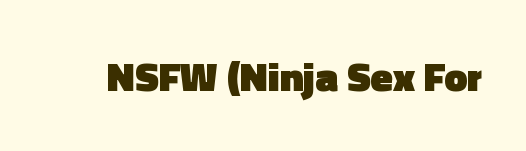
The letters carry no serifs — their stems end cleanly without finishing strokes. The passage shown is not underscored anywhere. Characters follow at the spacing the type designer built in. Look at the stroke-to-counter ratio: heavy, a bold. Character widths vary here, with narrow letters taking less room than wide ones. Unlike italic type, these characters show no tilt at all.
